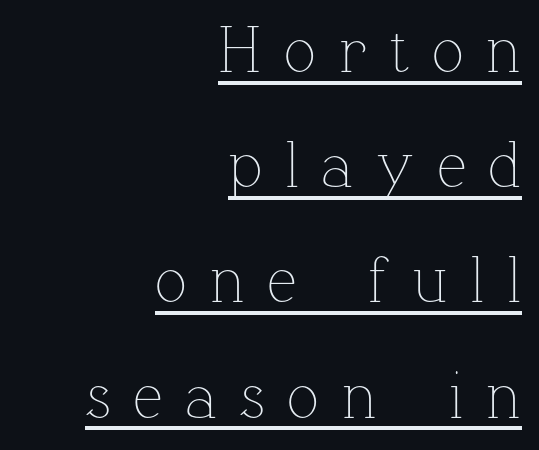
Q: Is the text bold? A: No.
Q: Is the text italic (slanted)? A: No, it is upright.
Q: Is the text underlined? A: Yes.
Q: How is the paragraph aligned? A: Right-aligned.
Q: Is the spacing between letters normal or unusually wide? A: Unusually wide.
Q: Width (condensed, normal, or wide)? A: Normal.
Q: Stroke contrast? A: Low.
Q: x-height? A: Medium.
Q: Monospaced? A: No.
